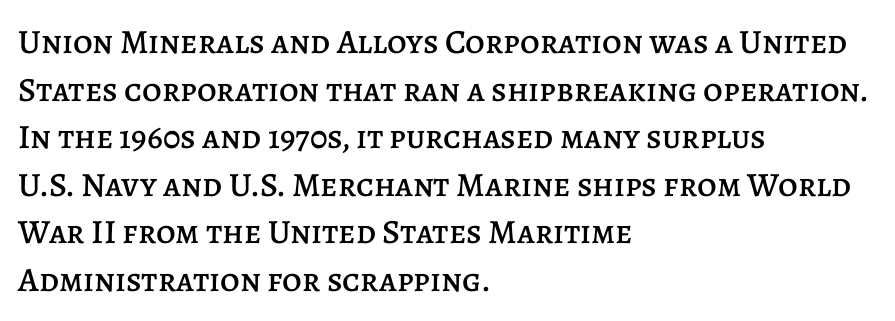
Q: Is the text italic (slanted)? A: No, it is upright.
Q: Is the text underlined? A: No.
Q: How is the paragraph aligned? A: Left-aligned.
Q: Is the spacing between letters normal or unusually wide? A: Normal.
Q: Is the spacing between lines tight, normal or loose? A: Normal.
Q: Width (condensed, normal, or wide)? A: Normal.
Q: Stroke contrast? A: Low.
Q: x-height? A: Large.
Q: Monospaced? A: No.
